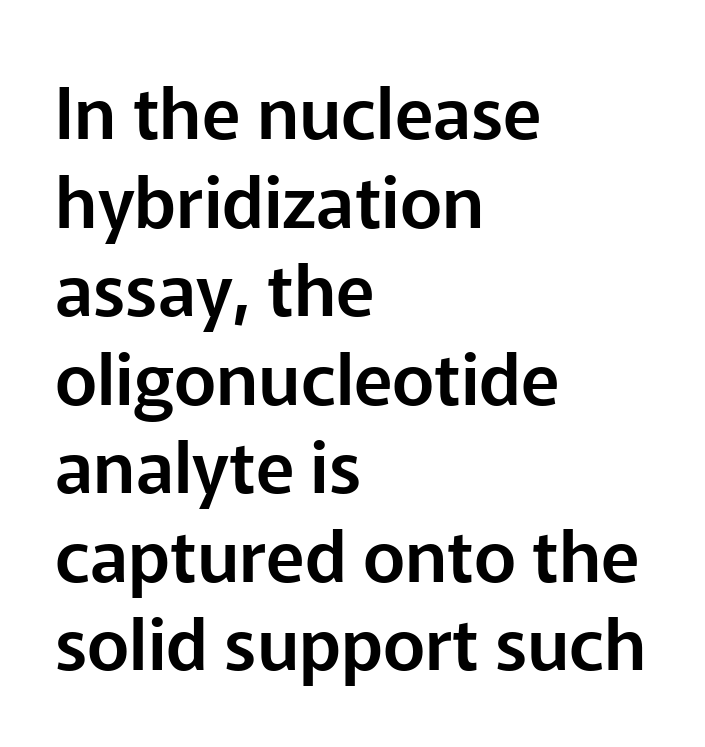
{"serif": "no", "italic": "no", "width": "normal", "stroke_contrast": "low", "x_height": "medium", "monospaced": "no", "underline": "no", "align": "left", "line_spacing_ratio": 1.23, "letter_spacing": "normal", "letter_spacing_em": 0.0, "glyph_px": 72}
